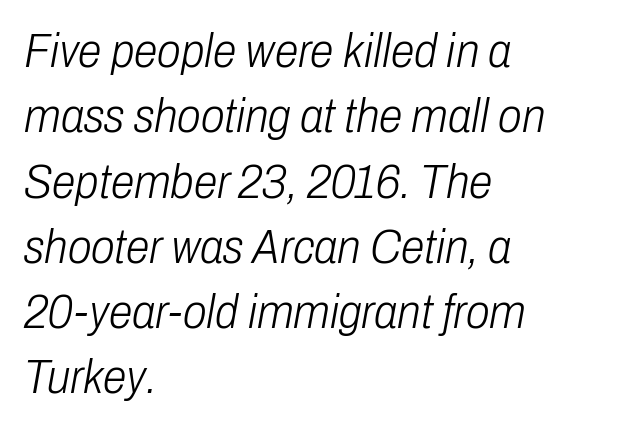
{"italic": "yes", "lean": "right", "slant_degrees": 10, "bold": "no", "weight": "light", "width": "condensed", "stroke_contrast": "low", "x_height": "medium", "monospaced": "no", "underline": "no", "align": "left", "line_spacing": "normal", "line_spacing_ratio": 1.36, "letter_spacing": "normal", "letter_spacing_em": 0.0, "glyph_px": 48}
